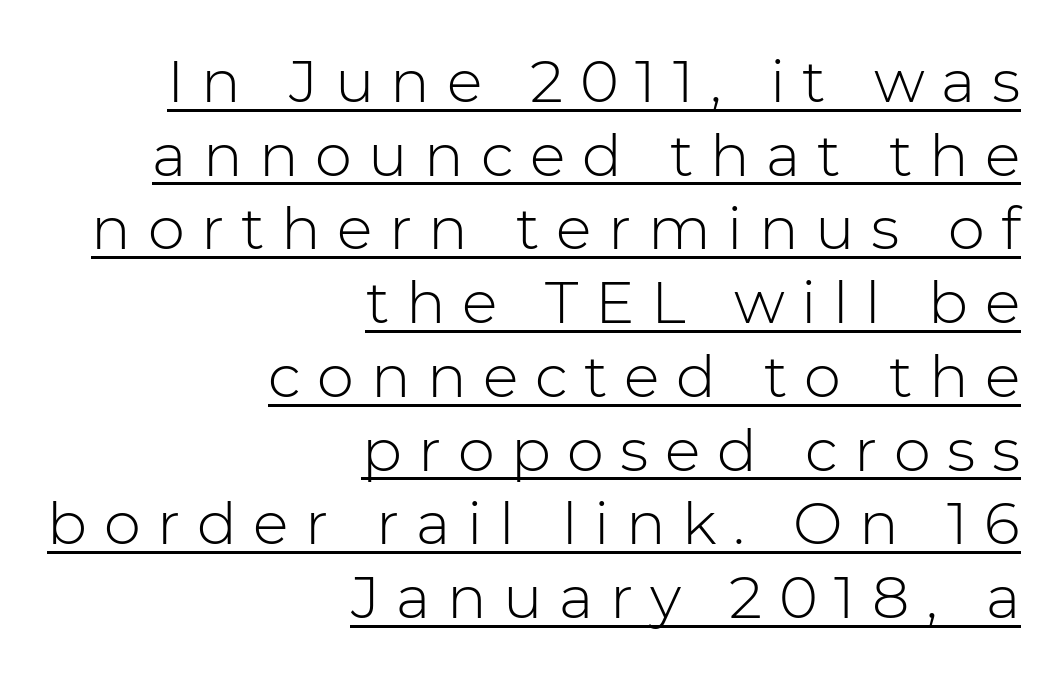
The image shows 59 px light sans-serif type, upright; set right-aligned, normal line spacing (1.25x), unusually wide letter spacing (+0.28 em), underlined; low stroke contrast and a medium x-height.
